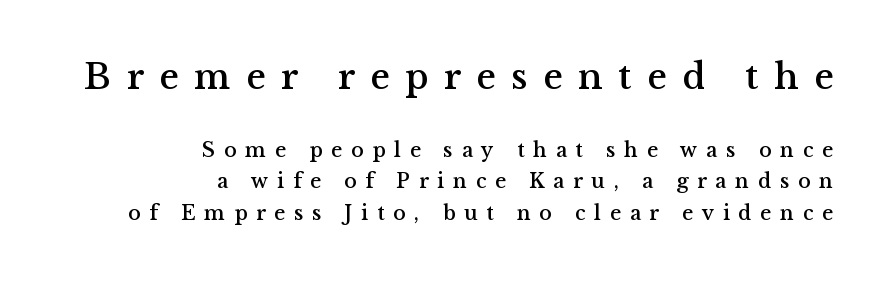
The image shows 37 px serif type, upright; set right-aligned, normal line spacing (1.48x), unusually wide letter spacing (+0.42 em), not underlined; the first (top) block is 1.76x larger; medium stroke contrast and a medium x-height.
